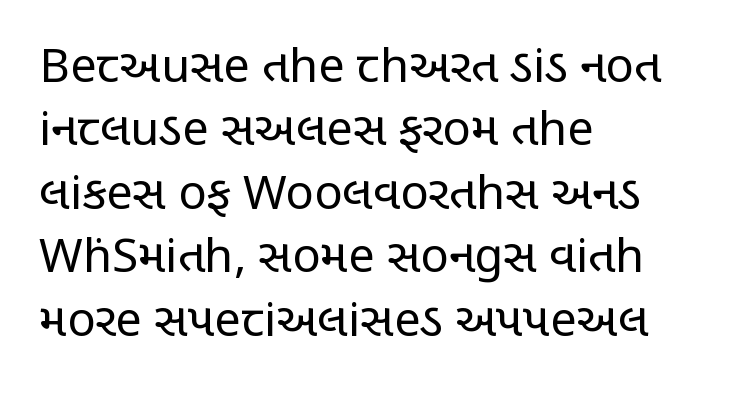
{"serif": "no", "italic": "no", "bold": "no", "weight": "regular", "width": "condensed", "stroke_contrast": "low", "x_height": "large", "monospaced": "no", "underline": "no", "align": "left", "line_spacing": "normal", "line_spacing_ratio": 1.35, "letter_spacing": "normal", "letter_spacing_em": 0.0, "glyph_px": 47}
